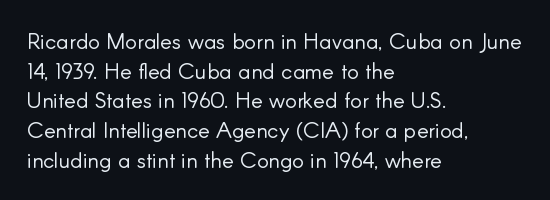
{"italic": "no", "bold": "no", "underline": "no", "align": "left", "line_spacing": "normal", "line_spacing_ratio": 1.35, "letter_spacing": "normal", "letter_spacing_em": 0.0, "glyph_px": 22}
